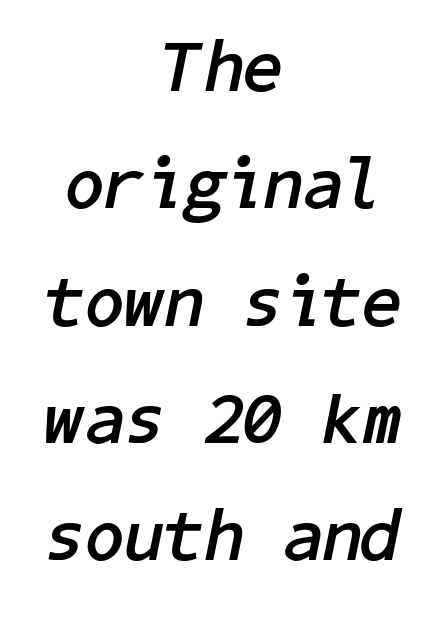
This rendering leaves character spacing at its baseline value. Evenly set lines give the paragraph a standard silhouette. Its strokes are broad and dark, the hallmark of bold type. The typography opts for an oblique posture over an upright one. The rendering positions every line midway between the sides. Descenders hang freely into open space.
